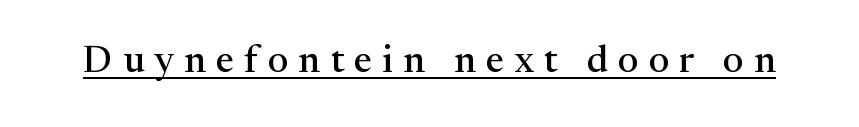
{"serif": "yes", "italic": "no", "width": "normal", "stroke_contrast": "medium", "x_height": "medium", "monospaced": "no", "underline": "yes", "letter_spacing": "wide", "letter_spacing_em": 0.27, "glyph_px": 38}
